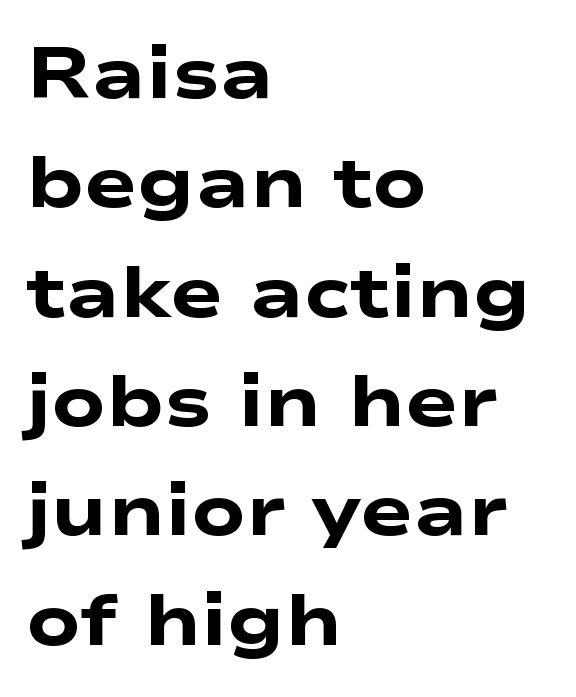
{"serif": "no", "bold": "yes", "weight": "heavy", "width": "wide", "stroke_contrast": "low", "x_height": "medium", "monospaced": "no", "underline": "no", "align": "left", "line_spacing": "normal", "line_spacing_ratio": 1.54, "letter_spacing": "normal", "letter_spacing_em": 0.0, "glyph_px": 71}
